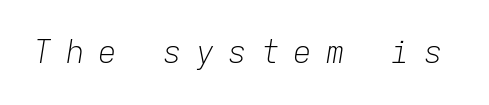
Q: Is the text bold? A: No.
Q: Is the text italic (slanted)? A: Yes, it leans right by about 9 degrees.
Q: Is the text underlined? A: No.
Q: Is the spacing between letters normal or unusually wide? A: Unusually wide.
Q: Width (condensed, normal, or wide)? A: Normal.
Q: Stroke contrast? A: Low.
Q: x-height? A: Medium.
Q: Monospaced? A: Yes.
